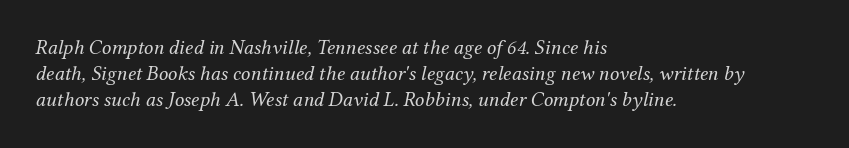
Q: Is the text bold? A: No.
Q: Is the text italic (slanted)? A: Yes, it leans right by about 12 degrees.
Q: Is the text underlined? A: No.
Q: How is the paragraph aligned? A: Left-aligned.
Q: Is the spacing between letters normal or unusually wide? A: Normal.
